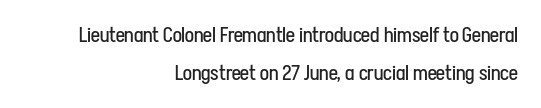
The image shows 21 px text type, upright; set right-aligned, line spacing 1.79x, normal letter spacing, not underlined.
